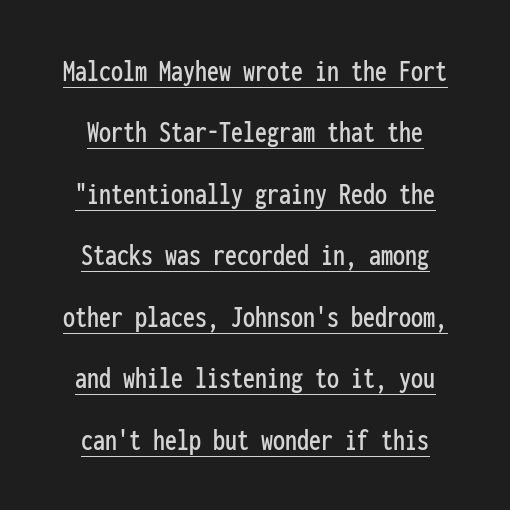
Summary of vertical rhythm: relaxed, with wide interline spacing. A typesetter would call this monospace, since all characters share one set width. Glance below the letters and you will spot a drawn line. These lines were composed using upright roman letters. A sans-serif font was chosen for this passage. Does extra space separate the letters? No, they use regular spacing.
